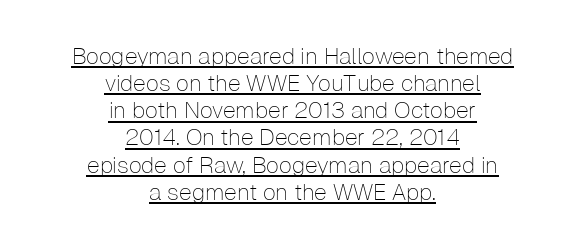
Q: Is the text bold? A: No.
Q: Is the text italic (slanted)? A: No, it is upright.
Q: Is the text underlined? A: Yes.
Q: How is the paragraph aligned? A: Centered.
Q: Is the spacing between letters normal or unusually wide? A: Normal.
